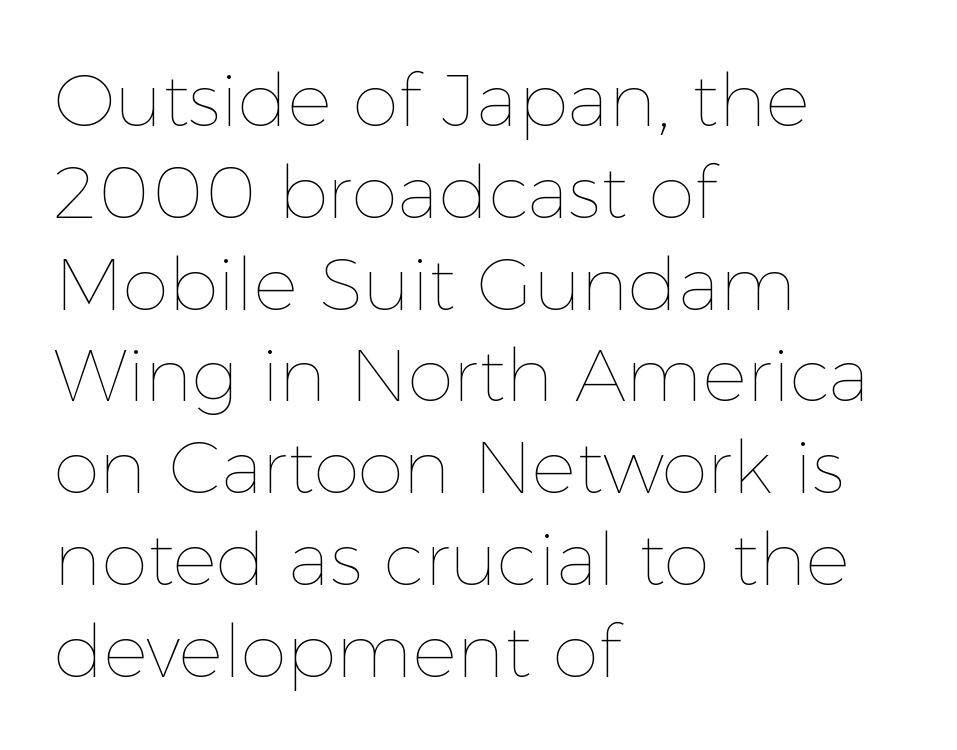
The image shows 74 px thin type, upright; set left-aligned, line spacing 1.24x, normal letter spacing, not underlined; a medium x-height.
